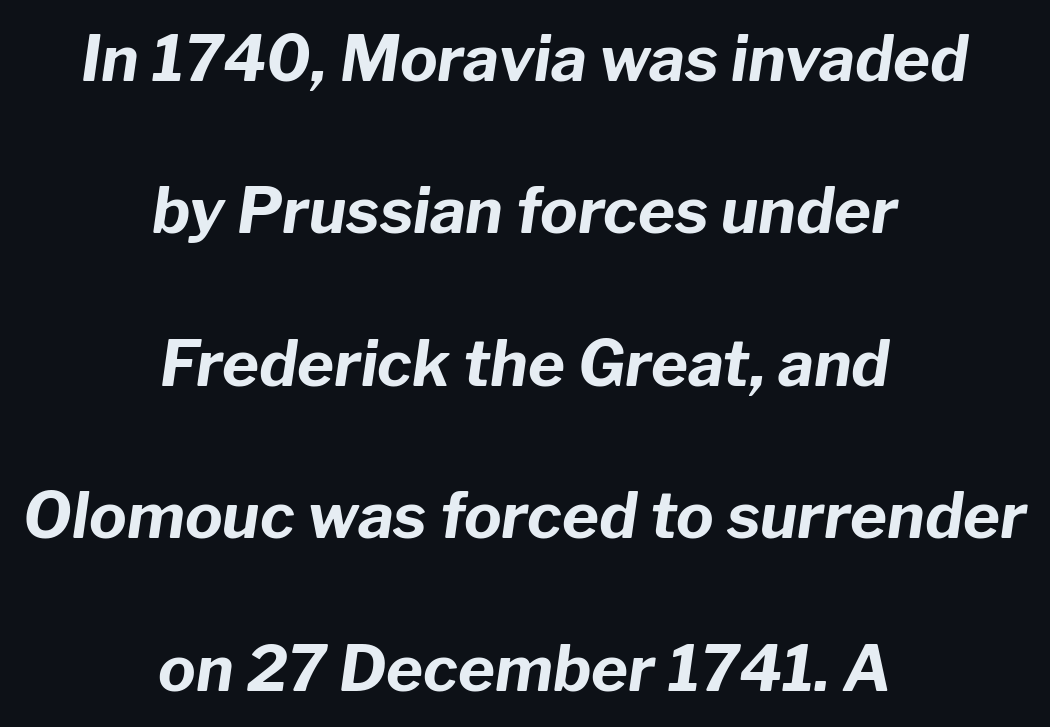
Q: Is the text bold? A: Yes.
Q: Is the text italic (slanted)? A: Yes, it leans right by about 8 degrees.
Q: Is the text underlined? A: No.
Q: How is the paragraph aligned? A: Centered.
Q: Is the spacing between letters normal or unusually wide? A: Normal.
Q: Is the spacing between lines tight, normal or loose? A: Loose.
Q: Width (condensed, normal, or wide)? A: Normal.
Q: Stroke contrast? A: Low.
Q: x-height? A: Medium.
Q: Monospaced? A: No.
